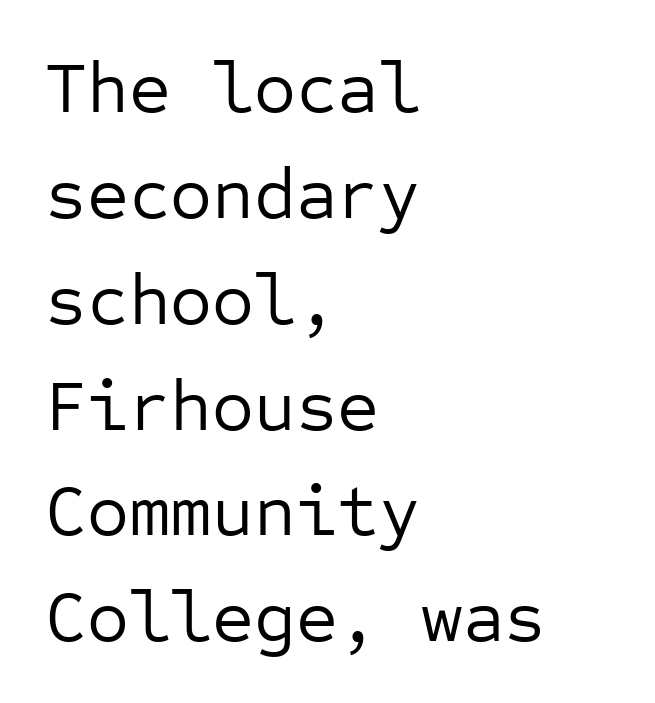
Q: Is the text bold? A: No.
Q: Is the text italic (slanted)? A: No, it is upright.
Q: Is the typeface a serif or a sans-serif typeface? A: Sans-serif.
Q: Is the text underlined? A: No.
Q: How is the paragraph aligned? A: Left-aligned.
Q: Is the spacing between letters normal or unusually wide? A: Normal.
Q: Is the spacing between lines tight, normal or loose? A: Normal.
Q: Width (condensed, normal, or wide)? A: Normal.
Q: Stroke contrast? A: Low.
Q: x-height? A: Medium.
Q: Monospaced? A: Yes.
